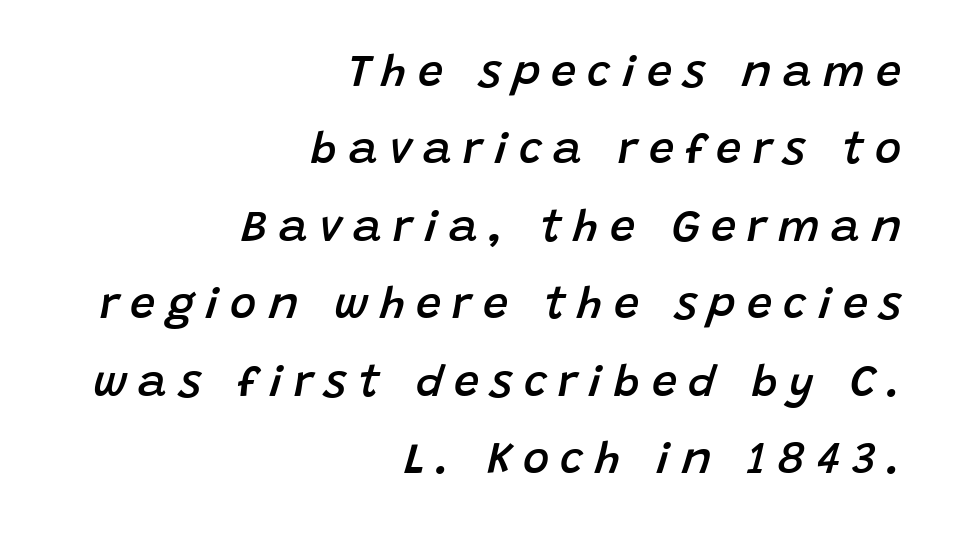
The image shows 45 px semibold type, italic (leaning right); set right-aligned, line spacing 1.72x, unusually wide letter spacing (+0.25 em), not underlined; low stroke contrast and a large x-height.
